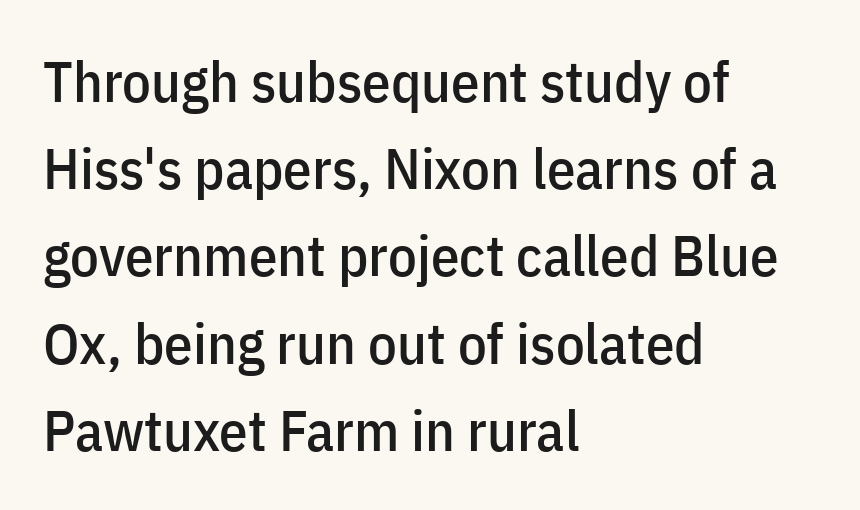
{"serif": "no", "italic": "no", "width": "condensed", "stroke_contrast": "low", "x_height": "medium", "monospaced": "no", "underline": "no", "align": "left", "line_spacing": "normal", "line_spacing_ratio": 1.53, "letter_spacing": "normal", "letter_spacing_em": 0.0, "glyph_px": 57}
